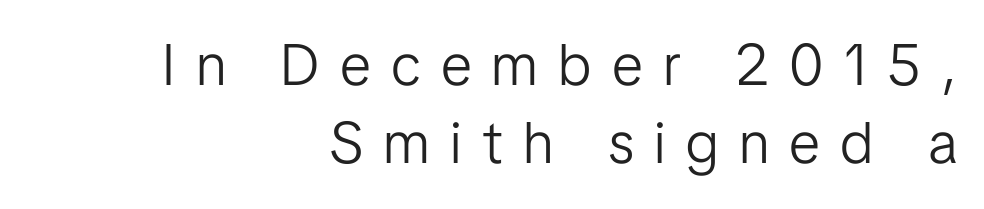
Q: Is the text bold? A: No.
Q: Is the text italic (slanted)? A: No, it is upright.
Q: Is the typeface a serif or a sans-serif typeface? A: Sans-serif.
Q: Is the text underlined? A: No.
Q: How is the paragraph aligned? A: Right-aligned.
Q: Is the spacing between letters normal or unusually wide? A: Unusually wide.
Q: Is the spacing between lines tight, normal or loose? A: Normal.
Q: Width (condensed, normal, or wide)? A: Normal.
Q: Stroke contrast? A: Low.
Q: x-height? A: Medium.
Q: Monospaced? A: No.
